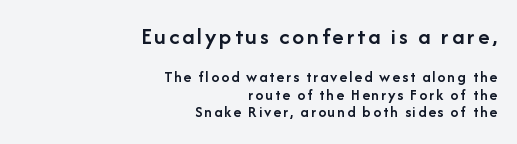
Q: Is the text bold? A: Semi-bold.
Q: Is the text italic (slanted)? A: No, it is upright.
Q: Is the text underlined? A: No.
Q: How is the paragraph aligned? A: Right-aligned.
Q: Is the spacing between lines tight, normal or loose? A: Tight.
Q: Which block of text is set in a larger size, the first (top) or the second (bottom)? A: The first (top) one.
